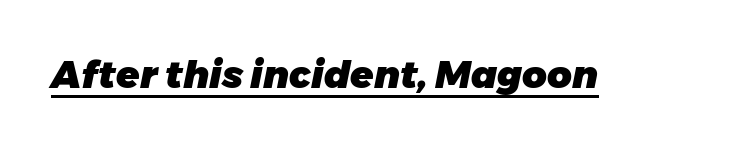
{"italic": "yes", "lean": "right", "slant_degrees": 11, "bold": "yes", "weight": "heavy", "width": "normal", "stroke_contrast": "low", "x_height": "medium", "monospaced": "no", "underline": "yes", "letter_spacing": "normal", "letter_spacing_em": 0.0, "glyph_px": 38}
